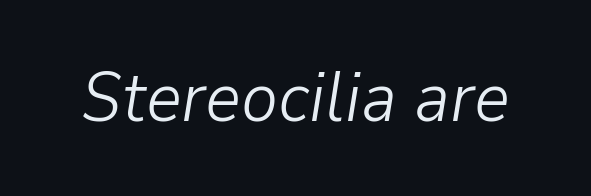
The passage shown leans; its letterforms are oblique. A typesetter would call this zero additional tracking. The area under the type is left untouched. The letters advance in unequal steps, a hallmark of proportional type. Heaviness? Minimal to ordinary, like unemphasized prose.
